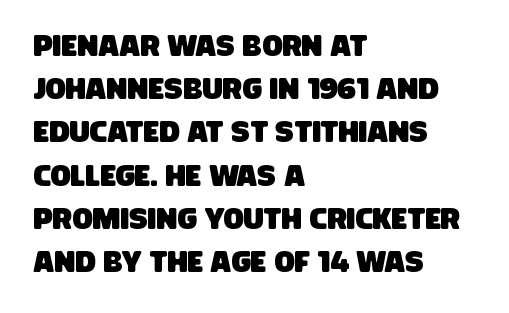
Q: Is the typeface a serif or a sans-serif typeface? A: Sans-serif.
Q: Is the text underlined? A: No.
Q: How is the paragraph aligned? A: Left-aligned.
Q: Is the spacing between letters normal or unusually wide? A: Normal.
Q: Is the spacing between lines tight, normal or loose? A: Normal.
Q: Width (condensed, normal, or wide)? A: Condensed.
Q: Stroke contrast? A: Low.
Q: x-height? A: Large.
Q: Monospaced? A: No.
